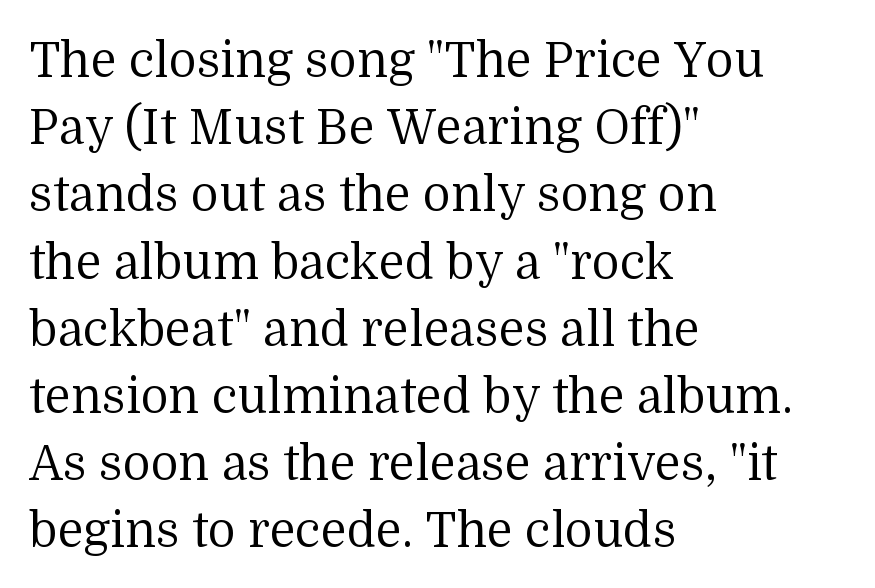
The horizontal fit of the characters is conventional and even. Visually the block forms a straight wall on the left and a jagged coastline on the right. A light-to-regular cut is what we see here. The baseline area is clear. Looks like regular typesetting: each glyph gets only the width it needs. The designer went with a serif here, giving each stem small feet.
